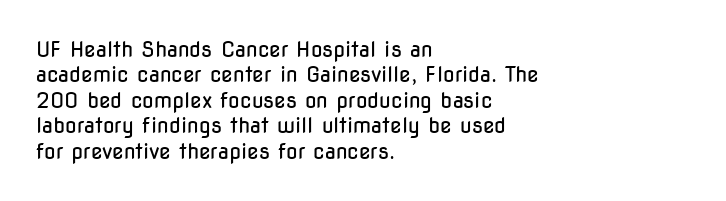
The image shows 21 px text type, upright; set left-aligned, line spacing 1.21x, normal letter spacing, not underlined.
